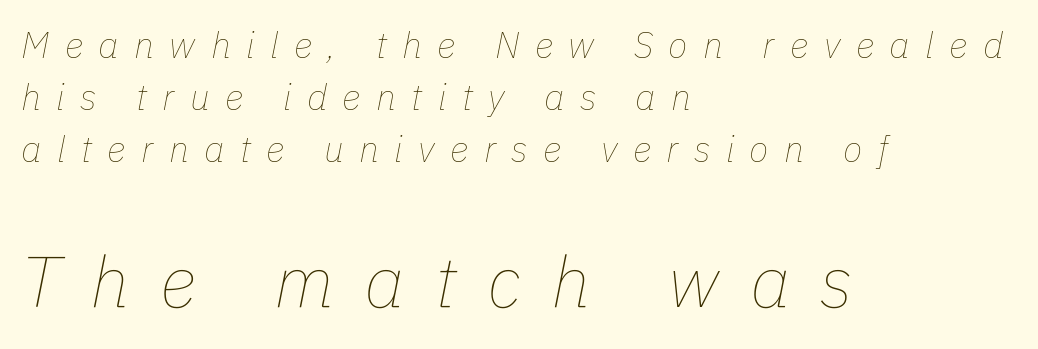
Leading matches the norm, producing a regular column. The tracking reads as deliberately expanded to a designer's eye. Compared with a centered layout, this one pins lines to the left instead. The passage shown is not underscored anywhere. Block two is the big one; block one sits smaller above it. A quiet, ordinary-to-light weight characterises the typeface.
